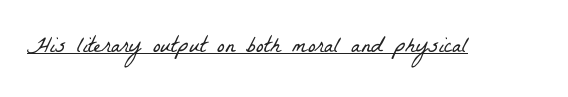
Q: Is the text bold? A: No.
Q: Is the text underlined? A: Yes.
Q: Is the spacing between letters normal or unusually wide? A: Normal.
